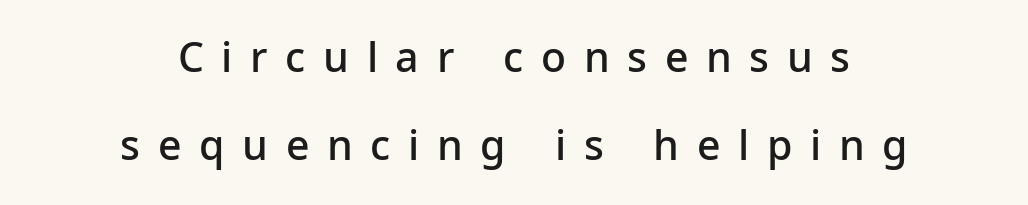
Q: Is the text bold? A: Semi-bold.
Q: Is the text italic (slanted)? A: No, it is upright.
Q: Is the typeface a serif or a sans-serif typeface? A: Sans-serif.
Q: Is the text underlined? A: No.
Q: How is the paragraph aligned? A: Centered.
Q: Is the spacing between letters normal or unusually wide? A: Unusually wide.
Q: Is the spacing between lines tight, normal or loose? A: Loose.
Q: Width (condensed, normal, or wide)? A: Normal.
Q: Stroke contrast? A: Low.
Q: x-height? A: Medium.
Q: Monospaced? A: No.
